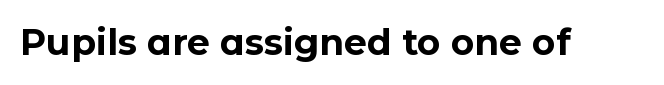
This sample uses plain, unmodified letter spacing. Examine the stroke ends and you'll find no serifs. Spacing verdict: proportional, widths tailored to each character. The specimen reads as upright at a glance.
